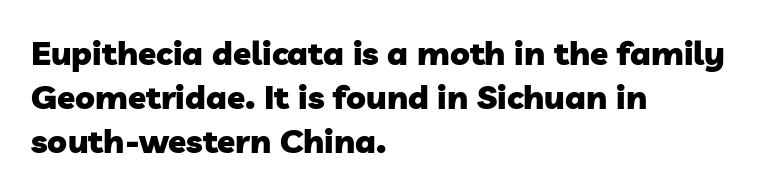
Q: Is the text bold? A: Yes.
Q: Is the typeface a serif or a sans-serif typeface? A: Sans-serif.
Q: Is the text underlined? A: No.
Q: How is the paragraph aligned? A: Left-aligned.
Q: Is the spacing between letters normal or unusually wide? A: Normal.
Q: Is the spacing between lines tight, normal or loose? A: Normal.
Q: Width (condensed, normal, or wide)? A: Normal.
Q: Stroke contrast? A: Low.
Q: x-height? A: Medium.
Q: Monospaced? A: No.
